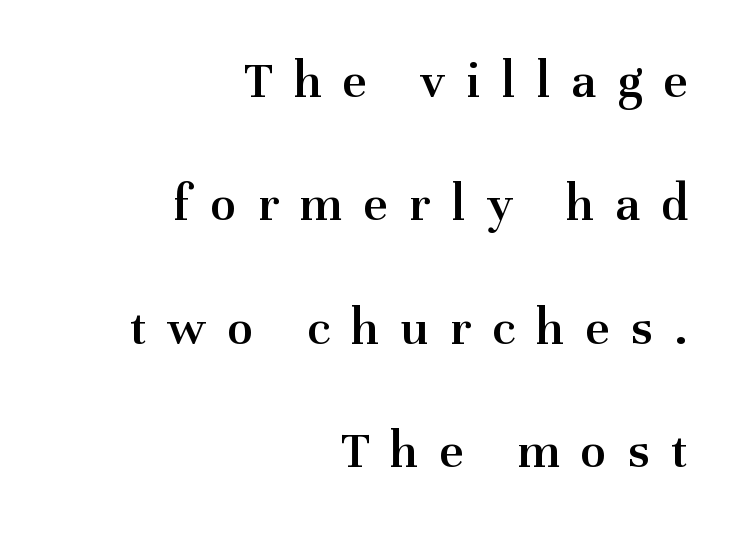
{"serif": "yes", "italic": "no", "bold": "semi", "weight": "semibold", "width": "normal", "stroke_contrast": "medium", "x_height": "medium", "monospaced": "no", "underline": "no", "align": "right", "line_spacing": "loose", "line_spacing_ratio": 2.33, "letter_spacing": "wide", "letter_spacing_em": 0.4, "glyph_px": 53}
